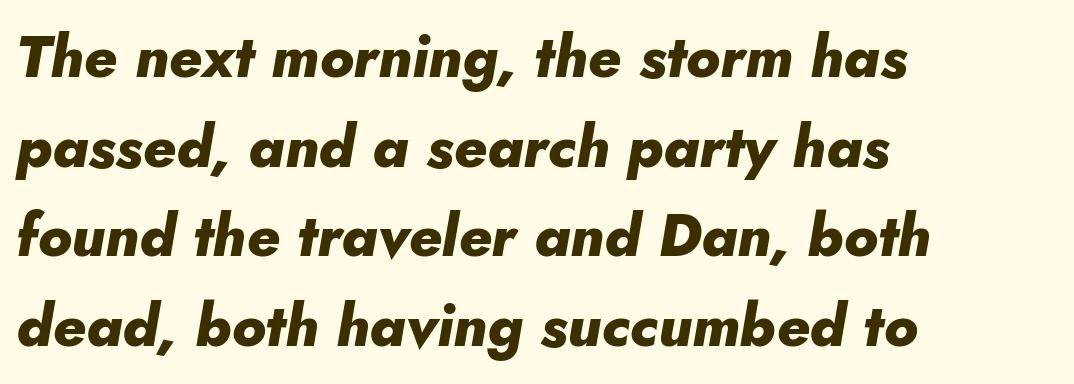
Descenders are the only things crossing below the line. It's the slanting kind of type. The typesetter chose a ragged-right arrangement here. Each letter keeps its own natural width here, so spacing adapts to shape. Inter-character spacing is left at the font's built-in metrics. A typesetter would call this leading conventional body-copy spacing.
